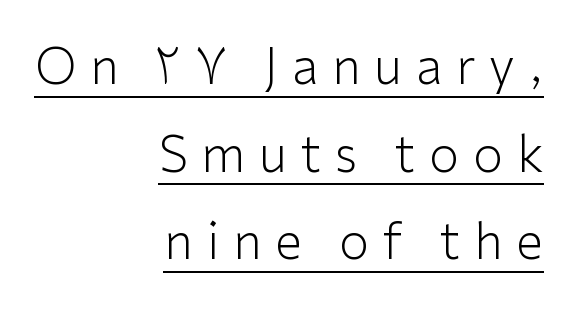
Q: Is the text bold? A: No.
Q: Is the text italic (slanted)? A: No, it is upright.
Q: Is the typeface a serif or a sans-serif typeface? A: Sans-serif.
Q: Is the text underlined? A: Yes.
Q: How is the paragraph aligned? A: Right-aligned.
Q: Is the spacing between letters normal or unusually wide? A: Unusually wide.
Q: Width (condensed, normal, or wide)? A: Normal.
Q: Stroke contrast? A: Low.
Q: x-height? A: Medium.
Q: Monospaced? A: No.
